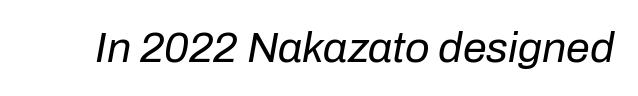
The image shows 43 px regular-weight type, italic (leaning right); set normal letter spacing, not underlined; low stroke contrast and a medium x-height.
